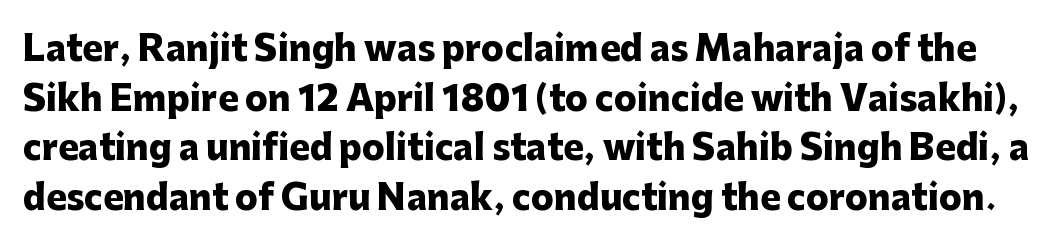
{"serif": "no", "italic": "no", "bold": "yes", "weight": "heavy", "width": "normal", "stroke_contrast": "low", "x_height": "medium", "monospaced": "no", "underline": "no", "line_spacing": "normal", "line_spacing_ratio": 1.46, "letter_spacing": "normal", "letter_spacing_em": 0.0, "glyph_px": 34}
